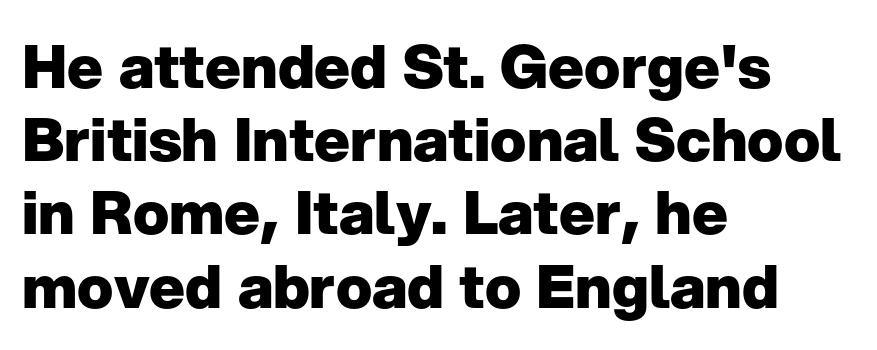
The passage is arranged the way most books set body copy — flush left. The words here are not underlined. When letters stand straight like this, we call the style roman or upright. You'd pick this weight for a headline — it's a proper bold.
